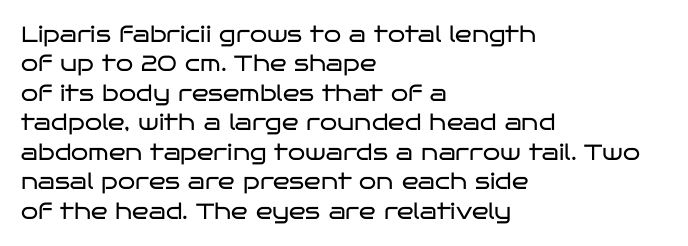
{"italic": "no", "bold": "no", "underline": "no", "align": "left", "line_spacing": "normal", "line_spacing_ratio": 1.34, "letter_spacing": "normal", "letter_spacing_em": 0.0, "glyph_px": 22}
